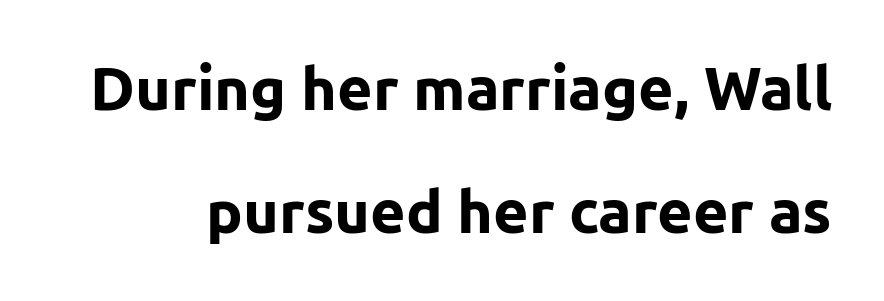
{"serif": "no", "italic": "no", "bold": "yes", "weight": "bold", "width": "normal", "stroke_contrast": "low", "x_height": "medium", "monospaced": "no", "underline": "no", "line_spacing": "loose", "line_spacing_ratio": 2.01, "letter_spacing": "normal", "letter_spacing_em": 0.0, "glyph_px": 61}
